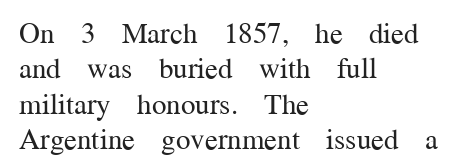
Q: Is the text bold? A: No.
Q: Is the text italic (slanted)? A: No, it is upright.
Q: Is the typeface a serif or a sans-serif typeface? A: Serif.
Q: Is the text underlined? A: No.
Q: How is the paragraph aligned? A: Left-aligned.
Q: Is the spacing between letters normal or unusually wide? A: Normal.
Q: Width (condensed, normal, or wide)? A: Normal.
Q: Stroke contrast? A: Medium.
Q: x-height? A: Medium.
Q: Monospaced? A: No.
